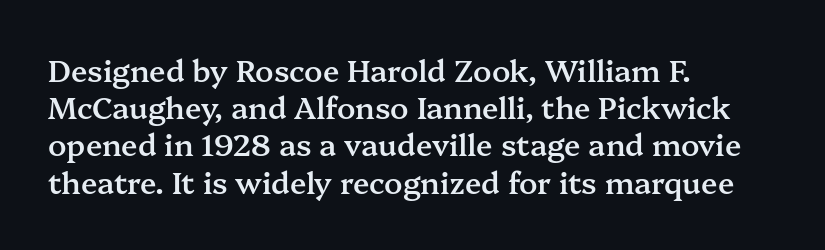
Set as a demibold, roughly 600 on the weight scale. Note the varied advance widths — an 'i' is clearly narrower than an 'm'. A classic flush-left, rag-right setting is used for this passage. Posture: vertical.
